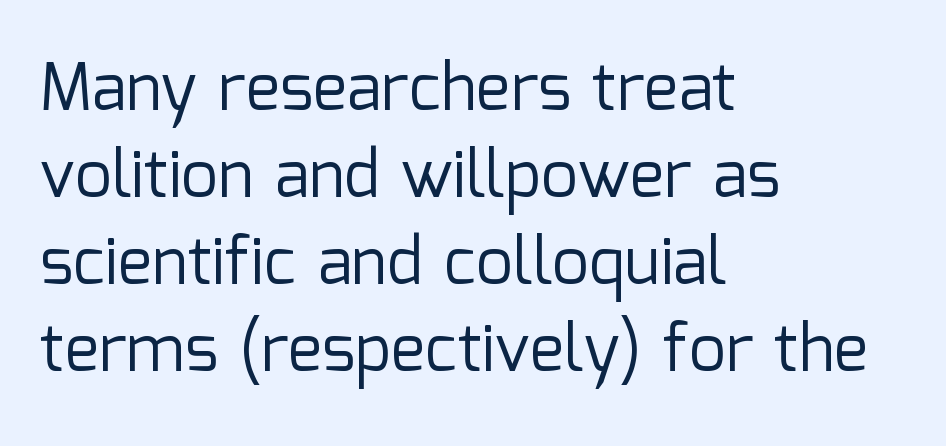
{"serif": "no", "italic": "no", "bold": "no", "weight": "regular", "width": "normal", "stroke_contrast": "low", "x_height": "medium", "monospaced": "no", "underline": "no", "align": "left", "line_spacing": "normal", "line_spacing_ratio": 1.34, "letter_spacing": "normal", "letter_spacing_em": 0.0, "glyph_px": 65}
